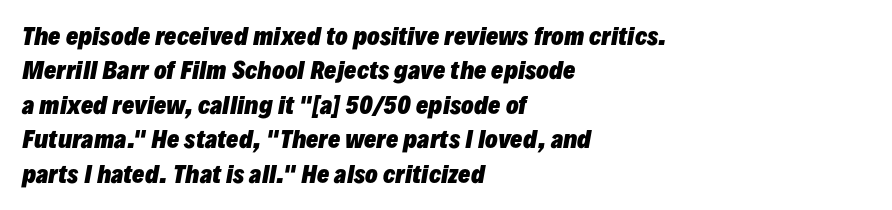
When letters slant like this, we call the style italic. Lines of text with bare space underneath. Strokes here are thick enough to call this a true bold. Characters follow at the spacing the type designer built in. Line spacing here is normal. A student would call this left alignment; a typographer would say flush left, rag right.
